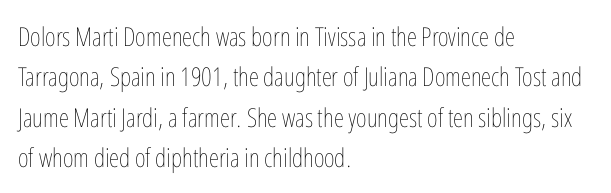
The image shows 26 px text type, upright; set left-aligned, normal line spacing (1.55x), normal letter spacing, not underlined.
